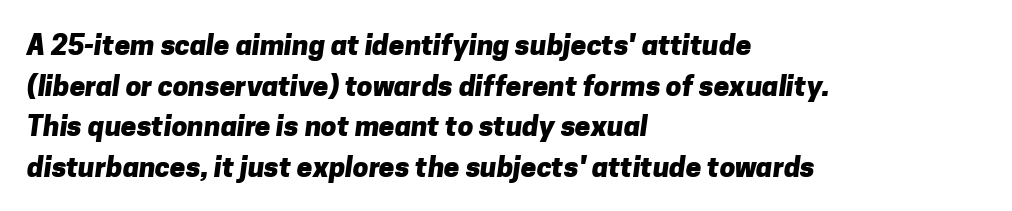
The image shows 28 px heavy sans-serif type; set left-aligned, normal line spacing (1.45x), normal letter spacing, not underlined; low stroke contrast and a medium x-height.
